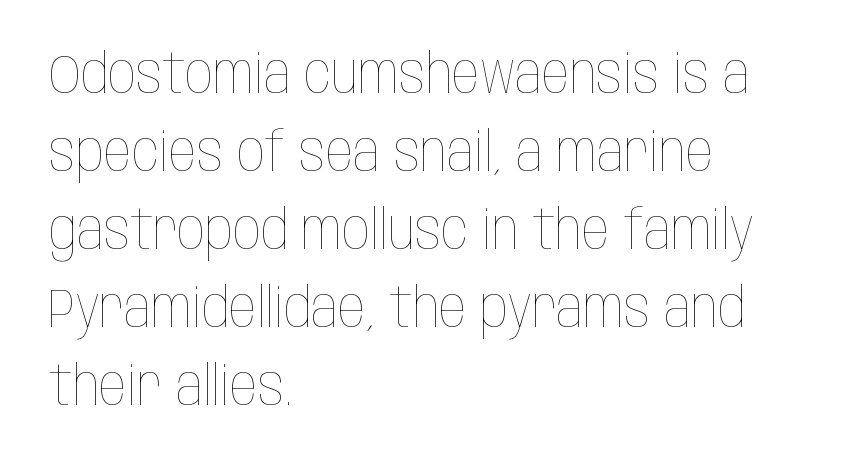
Do the characters align in a grid? No, the font is proportional. Underline: absent. Notice how descenders clear the ascenders below comfortably — that's standard leading. Compared with a centered layout, this one pins lines to the left instead. A quiet, ordinary-to-light weight characterises the typeface. Upright lettering throughout.
